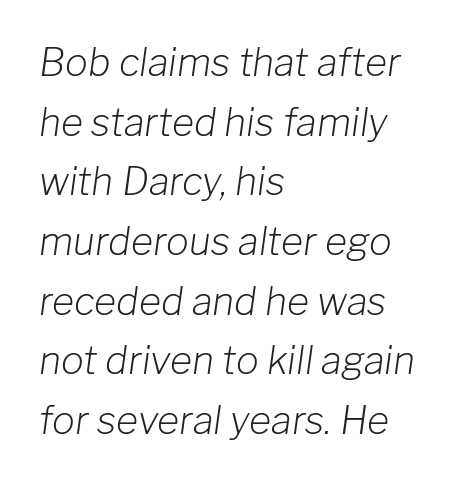
{"italic": "yes", "lean": "right", "slant_degrees": 8, "bold": "no", "weight": "light", "width": "normal", "stroke_contrast": "low", "x_height": "medium", "monospaced": "no", "underline": "no", "align": "left", "line_spacing": "normal", "line_spacing_ratio": 1.57, "letter_spacing": "normal", "letter_spacing_em": 0.0, "glyph_px": 38}
